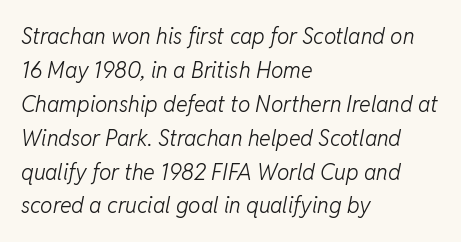
The image shows 22 px text type, italic (leaning right); set left-aligned, normal line spacing (1.54x), normal letter spacing, not underlined.
